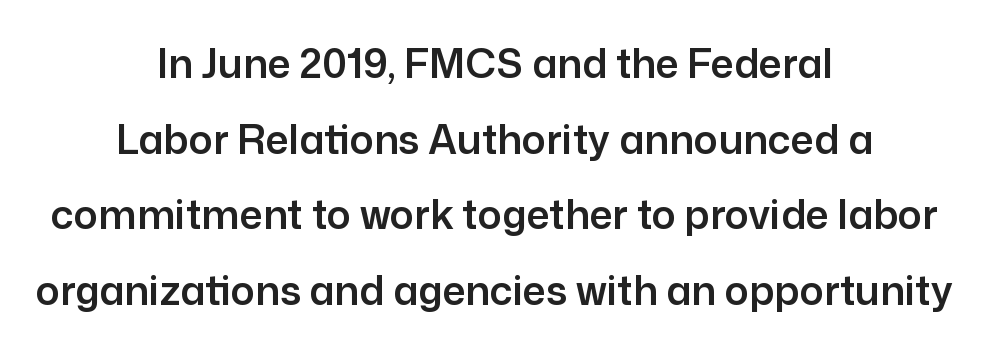
The image shows 40 px sans-serif type, upright; set centered, line spacing 1.89x, normal letter spacing, not underlined; low stroke contrast and a medium x-height.
